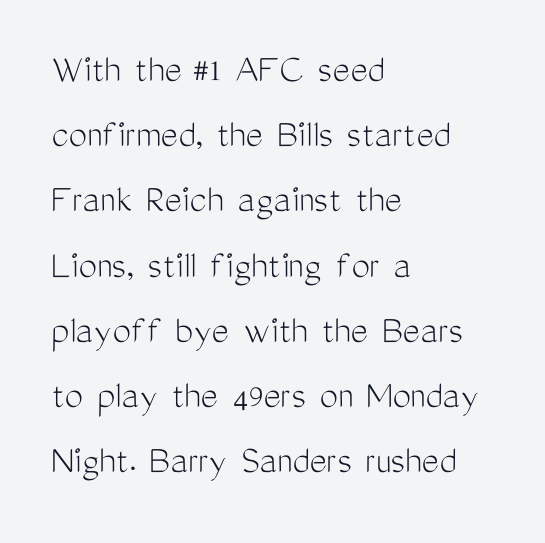
Stroke thickness stays within the range of a standard reading face or lighter. Is there much room between lines? A standard amount, neither cramped nor airy. No word sits above an underline. Observe the ordinary spacing: letters are neighbours, not strangers. Posture: upright roman. The face used here is proportionally spaced, like ordinary book or web type.
